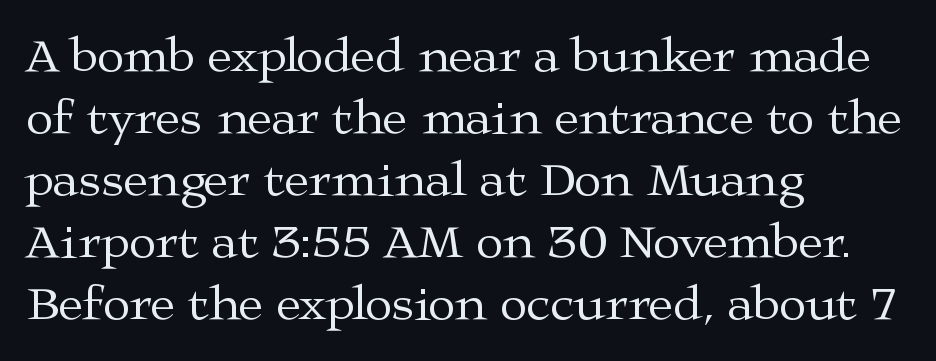
{"serif": "yes", "italic": "no", "bold": "no", "weight": "regular", "width": "wide", "stroke_contrast": "medium", "x_height": "medium", "monospaced": "no", "underline": "no", "align": "left", "line_spacing_ratio": 1.24, "letter_spacing": "normal", "letter_spacing_em": 0.0, "glyph_px": 50}
